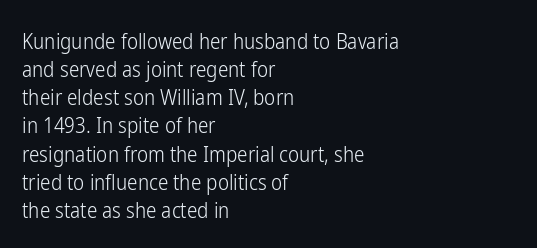
Q: Is the text bold? A: No.
Q: Is the text italic (slanted)? A: No, it is upright.
Q: Is the text underlined? A: No.
Q: How is the paragraph aligned? A: Left-aligned.
Q: Is the spacing between letters normal or unusually wide? A: Normal.
Q: Is the spacing between lines tight, normal or loose? A: Normal.
